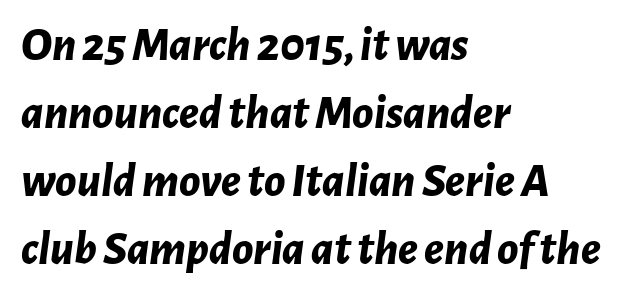
{"italic": "yes", "lean": "right", "slant_degrees": 7, "bold": "yes", "weight": "bold", "width": "normal", "stroke_contrast": "low", "x_height": "medium", "monospaced": "no", "underline": "no", "align": "left", "line_spacing": "normal", "line_spacing_ratio": 1.42, "letter_spacing": "normal", "letter_spacing_em": 0.0, "glyph_px": 48}
